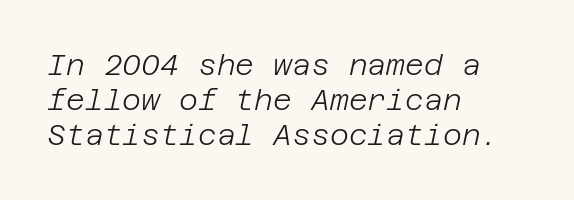
The image shows 29 px light type, italic (leaning right); set left-aligned, line spacing 1.21x, normal letter spacing, not underlined; low stroke contrast and a large x-height.
